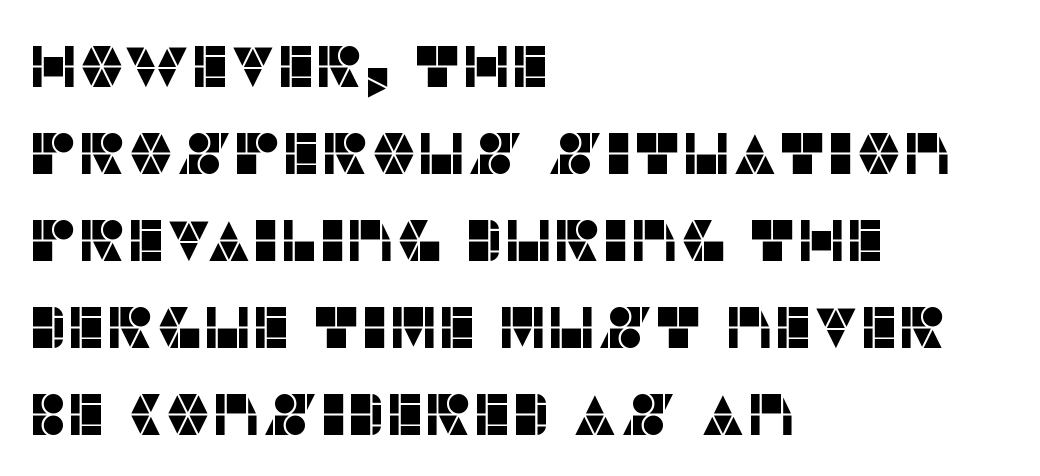
{"serif": "no", "italic": "no", "width": "normal", "stroke_contrast": "low", "x_height": "large", "monospaced": "no", "underline": "no", "align": "left", "line_spacing": "normal", "line_spacing_ratio": 1.5, "letter_spacing": "normal", "letter_spacing_em": 0.0, "glyph_px": 58}
